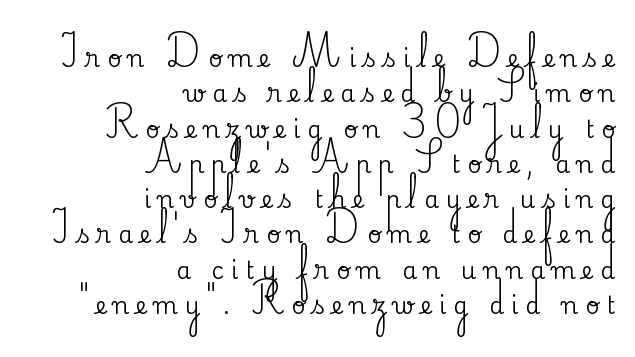
The image shows 24 px text type, upright; set right-aligned, normal line spacing (1.47x), unusually wide letter spacing (+0.29 em), not underlined.
